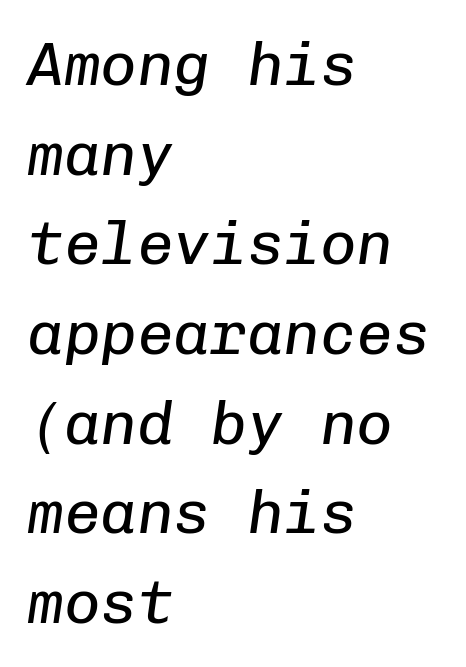
The image shows 61 px regular-weight type, italic (leaning right), monospaced; set left-aligned, normal line spacing (1.47x), normal letter spacing, not underlined; low stroke contrast and a medium x-height.
